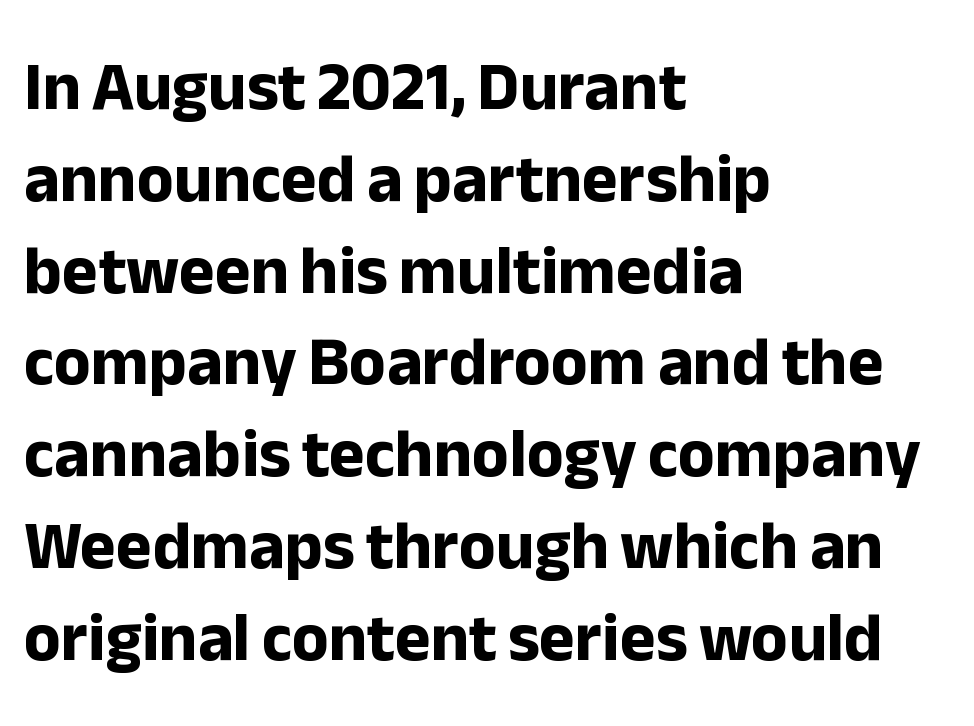
{"serif": "no", "italic": "no", "bold": "yes", "weight": "bold", "width": "normal", "stroke_contrast": "low", "x_height": "medium", "monospaced": "no", "underline": "no", "align": "left", "line_spacing": "normal", "line_spacing_ratio": 1.35, "letter_spacing": "normal", "letter_spacing_em": 0.0, "glyph_px": 68}
